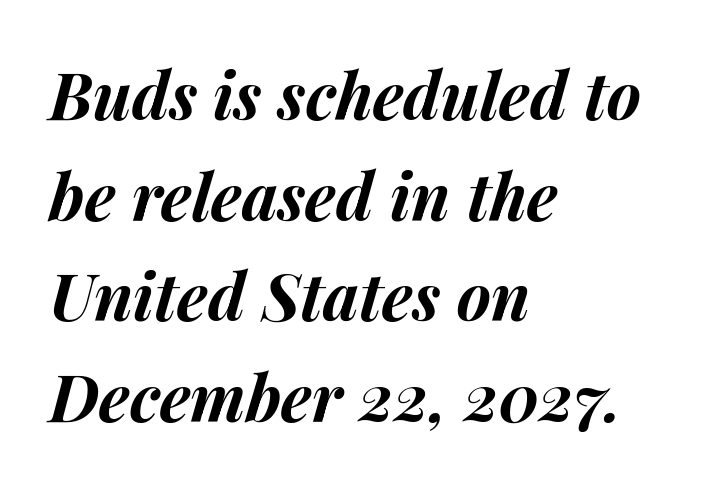
The image shows 65 px bold type, italic (leaning right); set left-aligned, normal line spacing (1.55x), normal letter spacing, not underlined; medium stroke contrast and a medium x-height.
